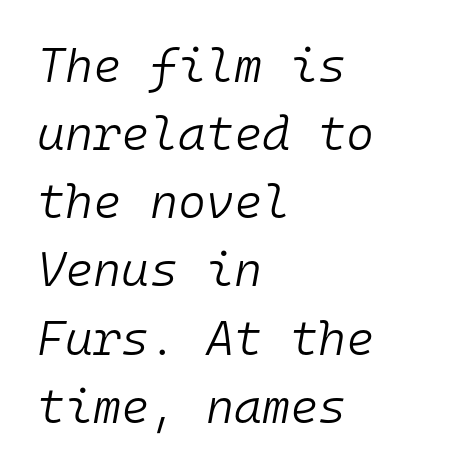
The image shows 48 px light type, italic (leaning right), monospaced; set left-aligned, normal line spacing (1.42x), normal letter spacing, not underlined; low stroke contrast and a medium x-height.
